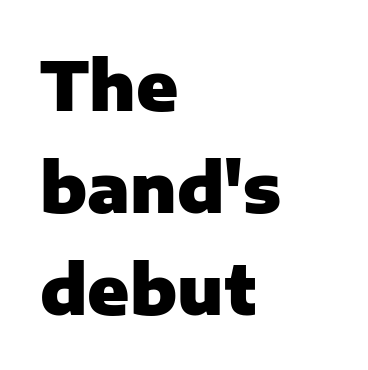
The image shows 68 px heavy sans-serif type, upright; set left-aligned, normal line spacing (1.5x), normal letter spacing, not underlined; low stroke contrast and a medium x-height.
